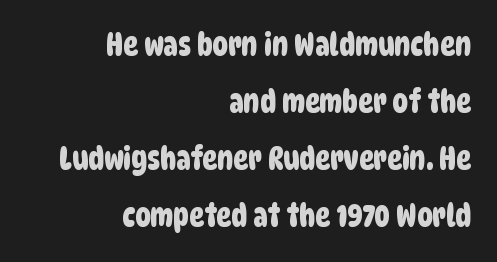
The image shows 31 px condensed sans-serif type; set right-aligned, line spacing 1.84x, normal letter spacing, not underlined; low stroke contrast and a large x-height.
